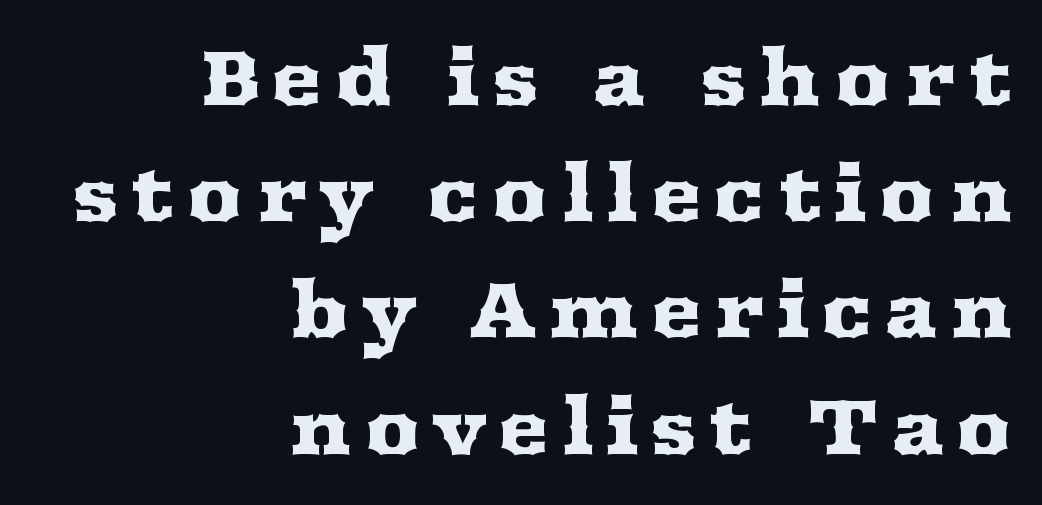
{"serif": "yes", "italic": "no", "width": "wide", "stroke_contrast": "medium", "x_height": "medium", "monospaced": "no", "underline": "no", "align": "right", "line_spacing": "normal", "line_spacing_ratio": 1.49, "glyph_px": 78}
